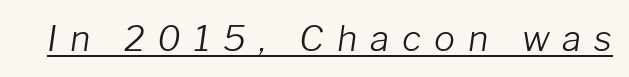
The image shows 35 px light type, italic (leaning right); set unusually wide letter spacing (+0.37 em), underlined; low stroke contrast and a medium x-height.
